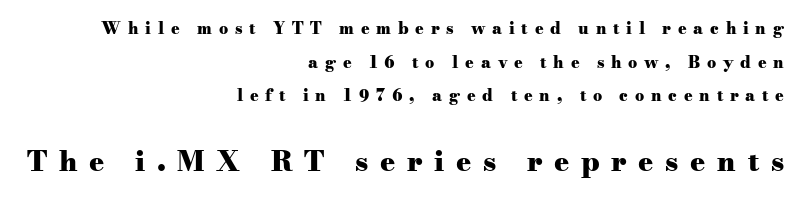
The image shows 28 px heavy, wide serif type, upright; set right-aligned, loose line spacing (2.1x), unusually wide letter spacing (+0.42 em), not underlined; the second (bottom) block is 1.75x larger; medium stroke contrast and a small x-height.
